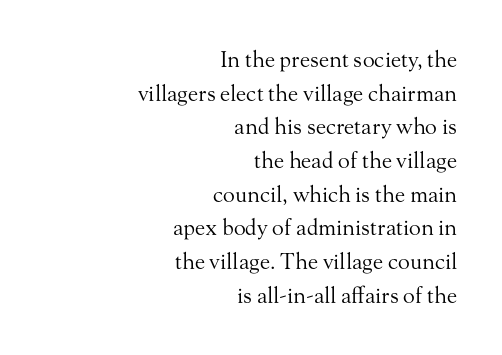
The image shows 22 px text type, upright; set right-aligned, normal line spacing (1.53x), normal letter spacing, not underlined.
